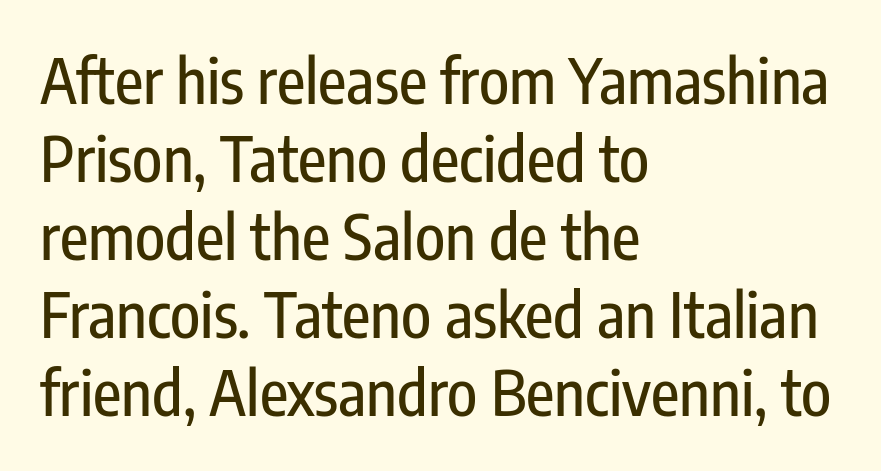
Q: Is the text italic (slanted)? A: No, it is upright.
Q: Is the typeface a serif or a sans-serif typeface? A: Sans-serif.
Q: Is the text underlined? A: No.
Q: How is the paragraph aligned? A: Left-aligned.
Q: Is the spacing between letters normal or unusually wide? A: Normal.
Q: Is the spacing between lines tight, normal or loose? A: Normal.
Q: Width (condensed, normal, or wide)? A: Condensed.
Q: Stroke contrast? A: Low.
Q: x-height? A: Medium.
Q: Monospaced? A: No.
